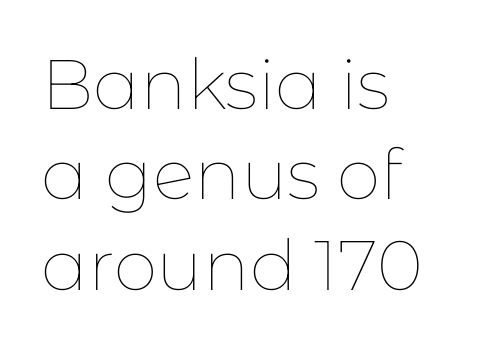
Q: Is the text bold? A: No.
Q: Is the text italic (slanted)? A: No, it is upright.
Q: Is the text underlined? A: No.
Q: How is the paragraph aligned? A: Left-aligned.
Q: Is the spacing between letters normal or unusually wide? A: Normal.
Q: Is the spacing between lines tight, normal or loose? A: Normal.
Q: Width (condensed, normal, or wide)? A: Normal.
Q: Stroke contrast? A: Low.
Q: x-height? A: Medium.
Q: Monospaced? A: No.
